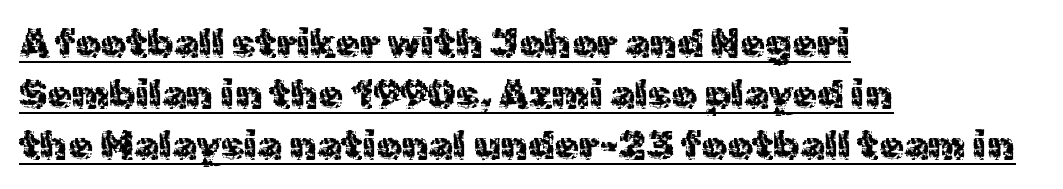
{"serif": "no", "italic": "no", "bold": "no", "weight": "regular", "width": "normal", "x_height": "medium", "monospaced": "no", "underline": "yes", "align": "left", "line_spacing": "normal", "line_spacing_ratio": 1.28, "letter_spacing": "normal", "letter_spacing_em": 0.0, "glyph_px": 40}
